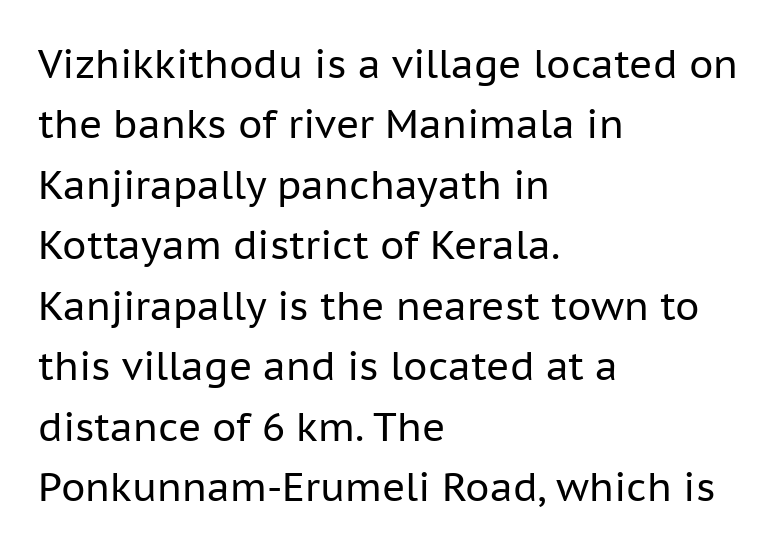
The space between consecutive lines is moderate. Serif or sans? Sans — the stroke terminals are bare. Stems here are at most as thick as an everyday book face. The foot of each line stays bare and open.
